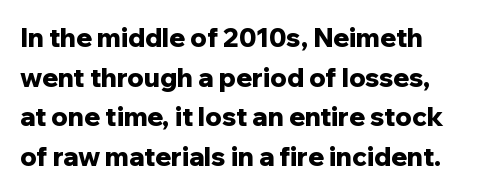
Q: Is the text bold? A: Yes.
Q: Is the text italic (slanted)? A: No, it is upright.
Q: Is the text underlined? A: No.
Q: Is the spacing between letters normal or unusually wide? A: Normal.
Q: Is the spacing between lines tight, normal or loose? A: Normal.
